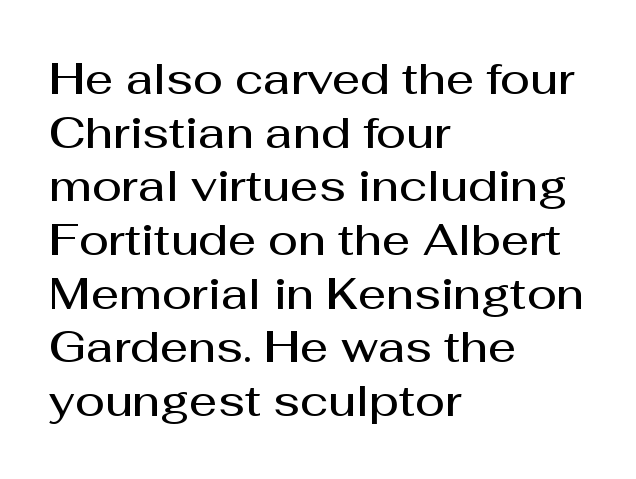
Q: Is the text bold? A: Semi-bold.
Q: Is the text italic (slanted)? A: No, it is upright.
Q: Is the typeface a serif or a sans-serif typeface? A: Sans-serif.
Q: Is the text underlined? A: No.
Q: How is the paragraph aligned? A: Left-aligned.
Q: Is the spacing between letters normal or unusually wide? A: Normal.
Q: Width (condensed, normal, or wide)? A: Normal.
Q: Stroke contrast? A: Medium.
Q: x-height? A: Medium.
Q: Monospaced? A: No.
